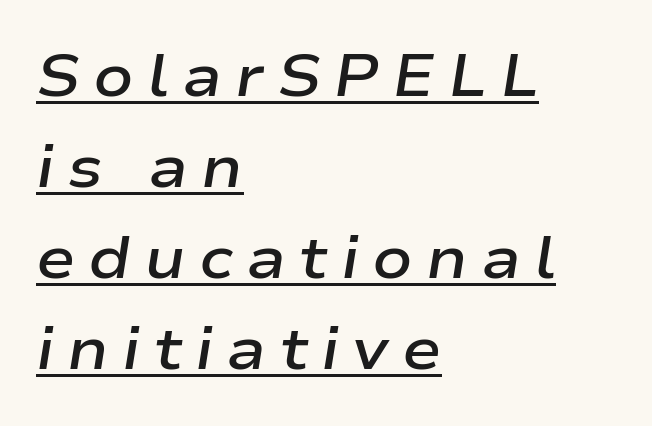
{"italic": "yes", "lean": "right", "slant_degrees": 9, "bold": "semi", "weight": "semibold", "width": "wide", "stroke_contrast": "low", "x_height": "medium", "monospaced": "no", "underline": "yes", "align": "left", "line_spacing": "normal", "line_spacing_ratio": 1.54, "letter_spacing": "wide", "letter_spacing_em": 0.22, "glyph_px": 59}
